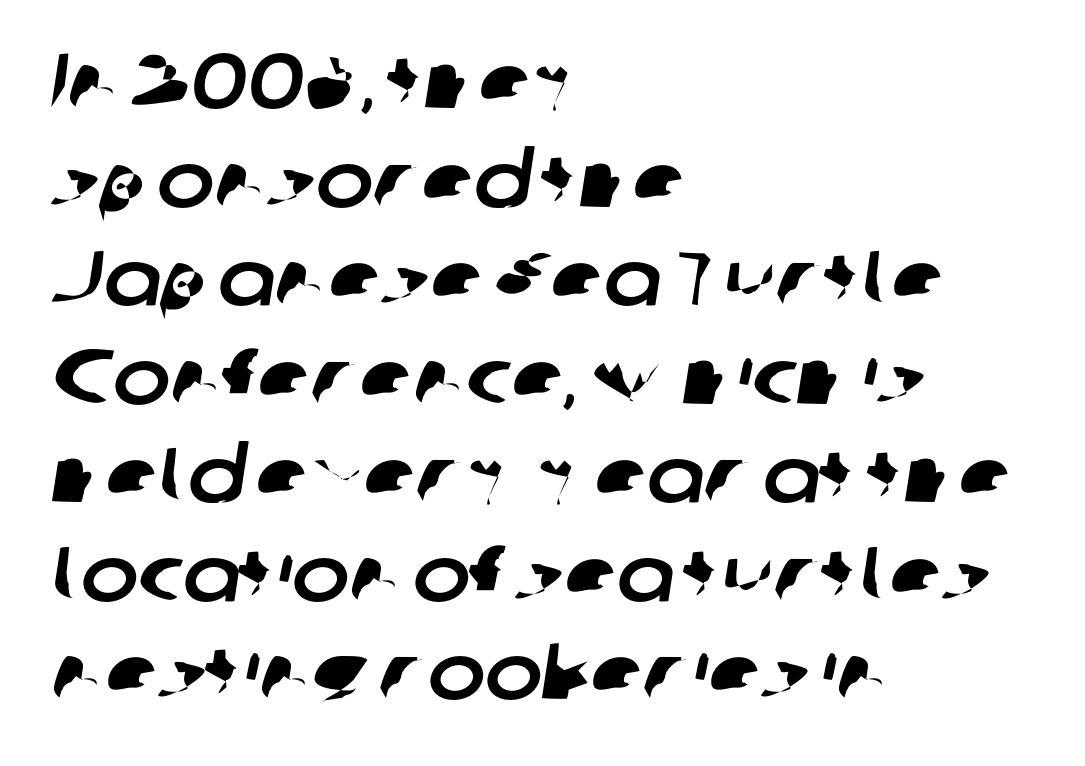
Q: Is the typeface a serif or a sans-serif typeface? A: Sans-serif.
Q: Is the text underlined? A: No.
Q: How is the paragraph aligned? A: Left-aligned.
Q: Is the spacing between letters normal or unusually wide? A: Normal.
Q: Is the spacing between lines tight, normal or loose? A: Normal.
Q: Width (condensed, normal, or wide)? A: Normal.
Q: Stroke contrast? A: Low.
Q: x-height? A: Medium.
Q: Monospaced? A: No.
